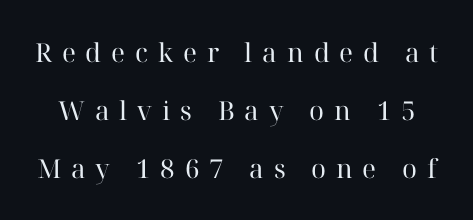
Q: Is the text bold? A: No.
Q: Is the text italic (slanted)? A: No, it is upright.
Q: Is the text underlined? A: No.
Q: Is the spacing between letters normal or unusually wide? A: Unusually wide.
Q: Is the spacing between lines tight, normal or loose? A: Loose.
